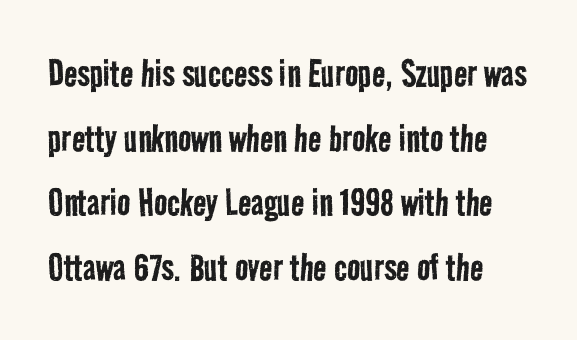
Q: Is the text bold? A: No.
Q: Is the typeface a serif or a sans-serif typeface? A: Sans-serif.
Q: Is the text underlined? A: No.
Q: Is the spacing between letters normal or unusually wide? A: Normal.
Q: Is the spacing between lines tight, normal or loose? A: Normal.
Q: Width (condensed, normal, or wide)? A: Condensed.
Q: Stroke contrast? A: Low.
Q: x-height? A: Medium.
Q: Monospaced? A: No.
